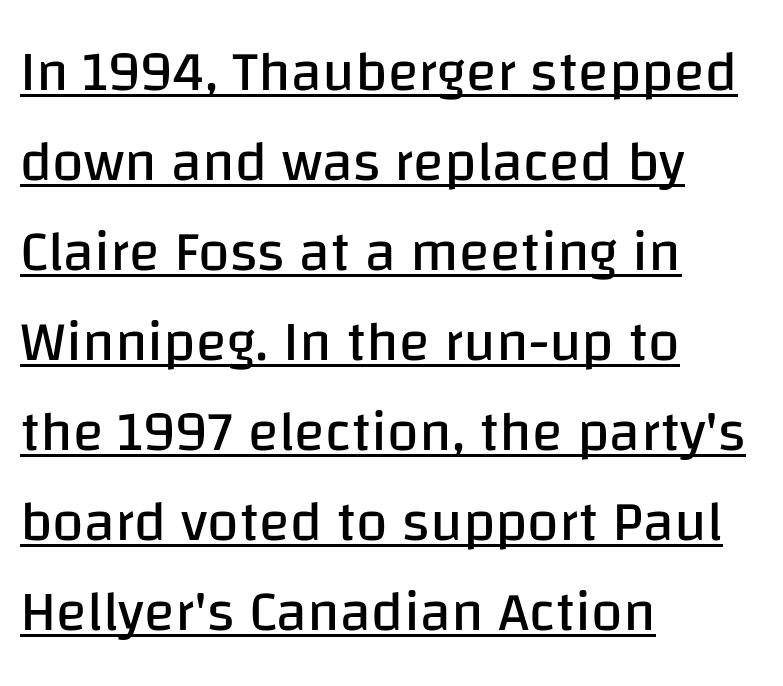
Does extra space separate the letters? No, they use regular spacing. Letterform terminals end flat and unadorned throughout the passage. Is this a fixed-width face? No — the glyphs have proportional, varying widths. Every word sits above its own underline. Stroke mass is kept to a normal reading level or below. Rendered with straight, roman letterforms.
